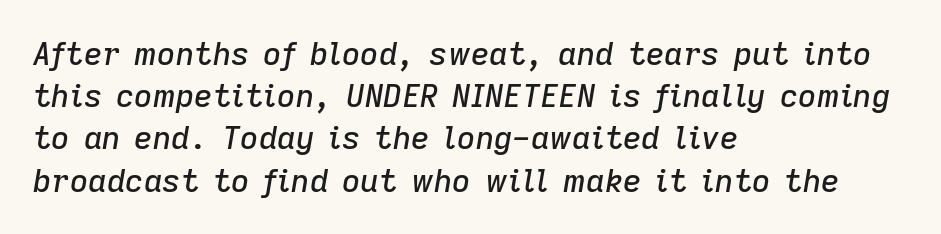
In terms of letterspacing, this is plain default setting. The block of text has a typical density, with ordinary space between rows. The baseline area is clear. Note the varied advance widths — an 'i' is clearly narrower than an 'm'. Alignment: flush left.
